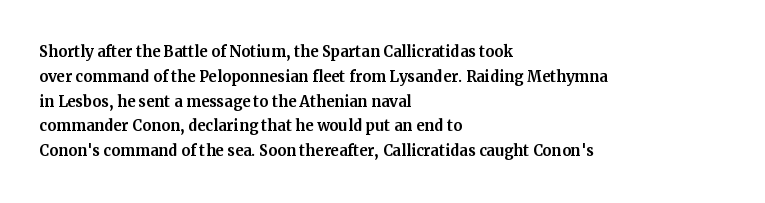
The image shows 20 px text type, upright; set left-aligned, line spacing 1.24x, normal letter spacing, not underlined.
